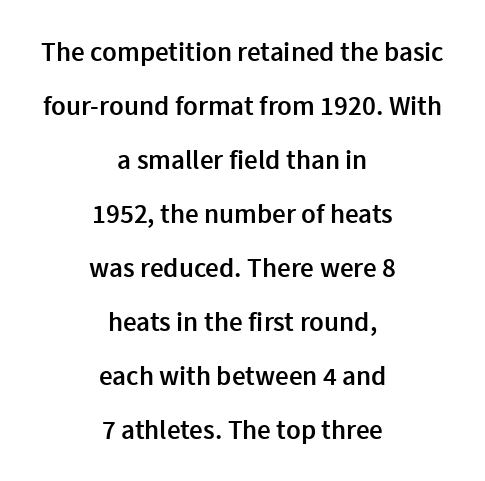
Is there much room between lines? Yes — plenty of vertical air separates them. Tracking value appears to be zero — textbook default spacing. The rendering uses a semibold face; strokes are thickened but not to full bold. Visually the block forms a symmetrical silhouette, jagged on both flanks.
